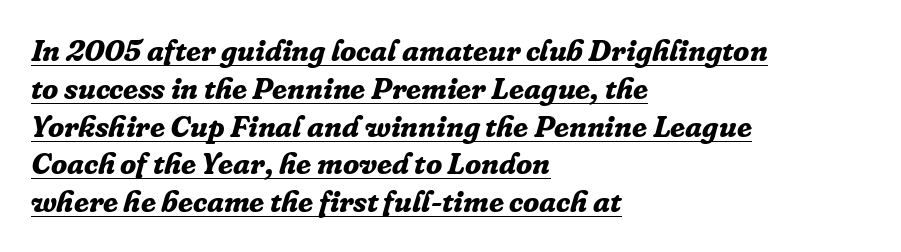
{"serif": "yes", "italic": "yes", "lean": "right", "slant_degrees": 16, "bold": "yes", "weight": "bold", "width": "normal", "stroke_contrast": "low", "x_height": "medium", "monospaced": "no", "underline": "yes", "align": "left", "line_spacing": "normal", "line_spacing_ratio": 1.26, "letter_spacing": "normal", "letter_spacing_em": 0.0, "glyph_px": 30}
